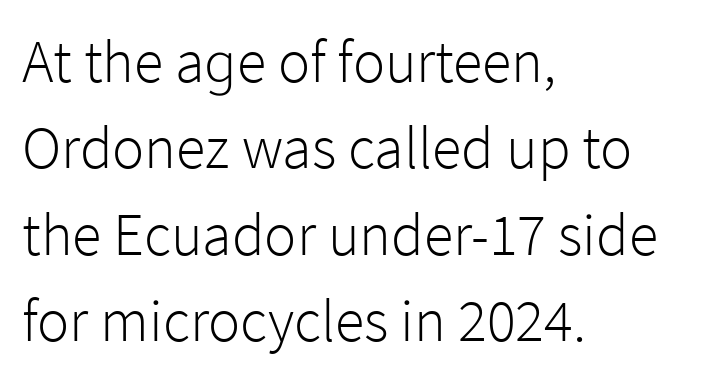
{"serif": "no", "italic": "no", "bold": "no", "weight": "light", "width": "normal", "stroke_contrast": "low", "x_height": "medium", "monospaced": "no", "underline": "no", "align": "left", "line_spacing": "normal", "line_spacing_ratio": 1.44, "letter_spacing": "normal", "letter_spacing_em": 0.0, "glyph_px": 60}
